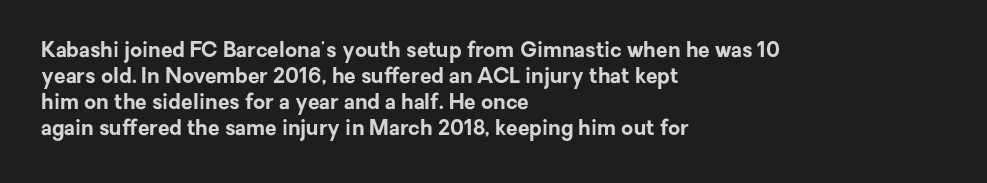
{"italic": "no", "bold": "yes", "underline": "no", "align": "left", "line_spacing_ratio": 1.24, "letter_spacing": "normal", "letter_spacing_em": 0.0, "glyph_px": 21}
